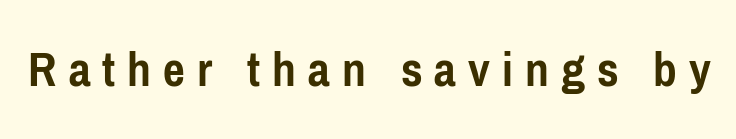
These lines are rendered in a variable-pitch font. Vertical strokes here are truly vertical. The strip under each line holds only bare page. Every letter is thick-stroked: bold, no question. I'd call this a sans setting — the letters go barefoot. Is the letter spacing exaggerated? Yes — the characters are pushed far apart.
